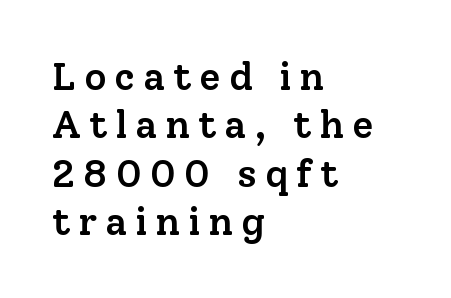
The image shows 39 px semibold serif type, upright; set left-aligned, line spacing 1.24x, unusually wide letter spacing (+0.2 em), not underlined; low stroke contrast and a medium x-height.
